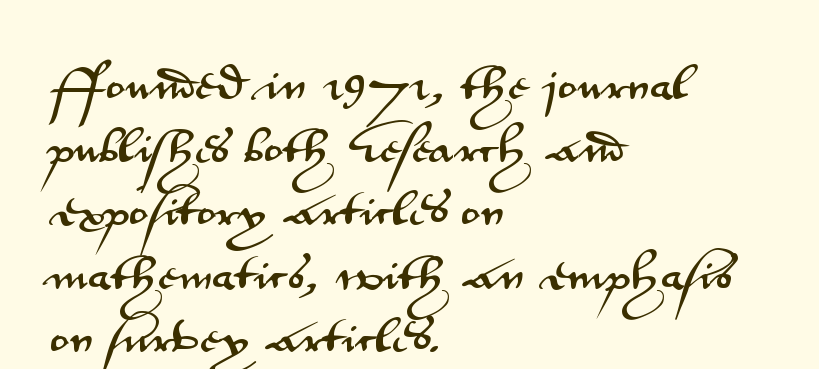
{"serif": "no", "width": "wide", "stroke_contrast": "medium", "x_height": "small", "monospaced": "no", "underline": "no", "align": "left", "line_spacing": "normal", "line_spacing_ratio": 1.58, "letter_spacing": "normal", "letter_spacing_em": 0.0, "glyph_px": 40}
